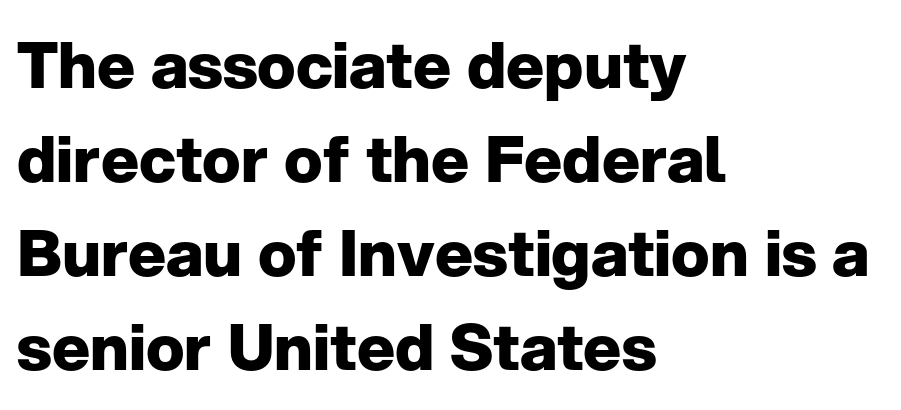
Rendered with straight, roman letterforms. Compared with an ordinary text face, these strokes are far heavier — a full bold. Quick note: interline space is typical. The baseline area is clear. The letters advance in unequal steps, a hallmark of proportional type. The passage shown has conventional tracking throughout.
